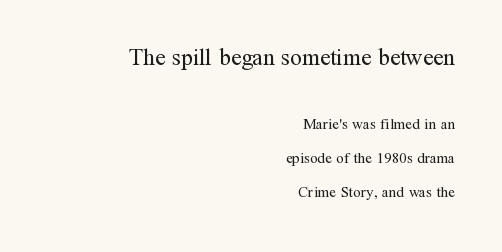
{"italic": "no", "bold": "no", "underline": "no", "align": "right", "line_spacing": "loose", "line_spacing_ratio": 2.25, "letter_spacing": "normal", "letter_spacing_em": 0.0, "larger_block": "first", "size_ratio": 1.53, "glyph_px": 23}
